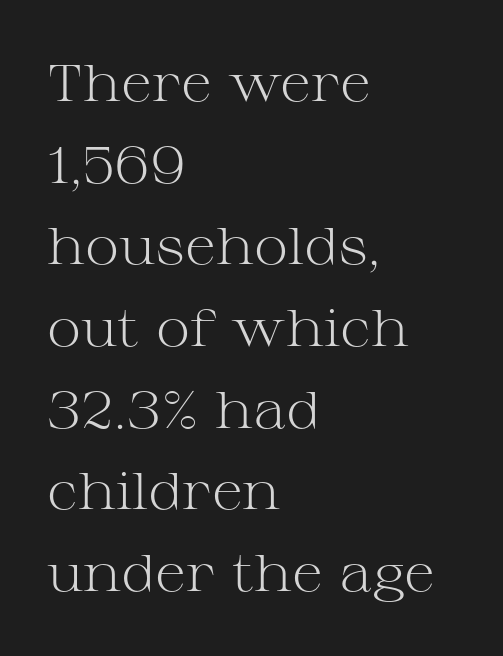
Q: Is the text bold? A: No.
Q: Is the text italic (slanted)? A: No, it is upright.
Q: Is the typeface a serif or a sans-serif typeface? A: Serif.
Q: Is the text underlined? A: No.
Q: How is the paragraph aligned? A: Left-aligned.
Q: Is the spacing between letters normal or unusually wide? A: Normal.
Q: Is the spacing between lines tight, normal or loose? A: Normal.
Q: Width (condensed, normal, or wide)? A: Wide.
Q: Stroke contrast? A: Medium.
Q: x-height? A: Medium.
Q: Monospaced? A: No.
